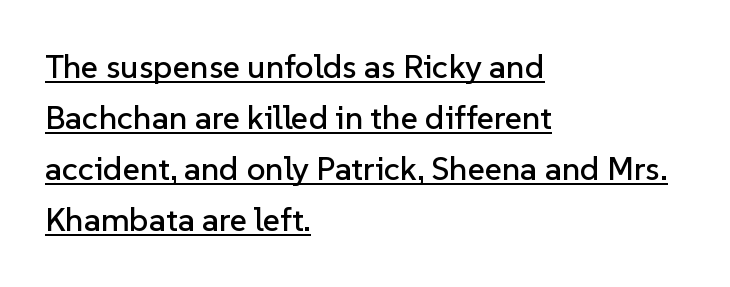
Q: Is the text italic (slanted)? A: No, it is upright.
Q: Is the typeface a serif or a sans-serif typeface? A: Sans-serif.
Q: Is the text underlined? A: Yes.
Q: How is the paragraph aligned? A: Left-aligned.
Q: Is the spacing between letters normal or unusually wide? A: Normal.
Q: Is the spacing between lines tight, normal or loose? A: Normal.
Q: Width (condensed, normal, or wide)? A: Normal.
Q: Stroke contrast? A: Low.
Q: x-height? A: Medium.
Q: Monospaced? A: No.
